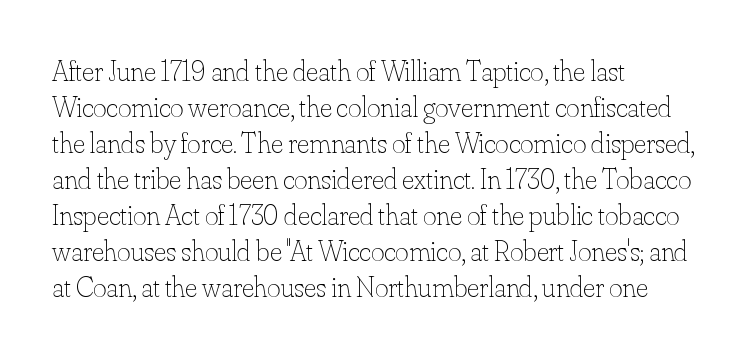
Q: Is the text bold? A: No.
Q: Is the text italic (slanted)? A: No, it is upright.
Q: Is the text underlined? A: No.
Q: How is the paragraph aligned? A: Left-aligned.
Q: Is the spacing between letters normal or unusually wide? A: Normal.
Q: Width (condensed, normal, or wide)? A: Normal.
Q: Stroke contrast? A: Low.
Q: x-height? A: Small.
Q: Monospaced? A: No.
